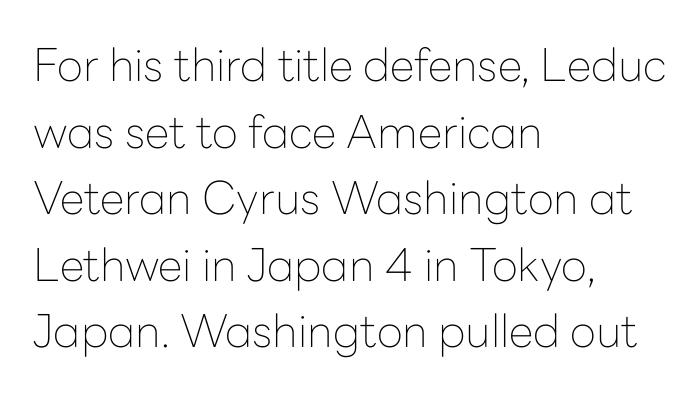
Q: Is the text bold? A: No.
Q: Is the text italic (slanted)? A: No, it is upright.
Q: Is the typeface a serif or a sans-serif typeface? A: Sans-serif.
Q: Is the text underlined? A: No.
Q: How is the paragraph aligned? A: Left-aligned.
Q: Is the spacing between letters normal or unusually wide? A: Normal.
Q: Is the spacing between lines tight, normal or loose? A: Normal.
Q: Width (condensed, normal, or wide)? A: Normal.
Q: Stroke contrast? A: Low.
Q: x-height? A: Medium.
Q: Monospaced? A: No.
